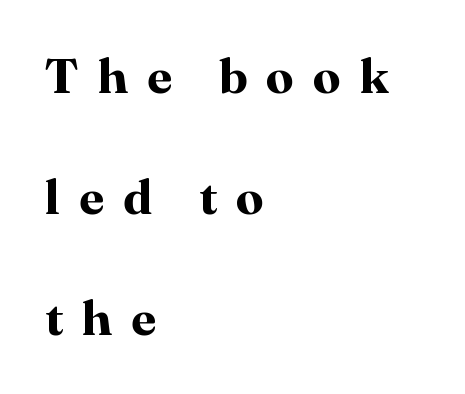
Q: Is the text bold? A: Yes.
Q: Is the text italic (slanted)? A: No, it is upright.
Q: Is the typeface a serif or a sans-serif typeface? A: Serif.
Q: Is the text underlined? A: No.
Q: How is the paragraph aligned? A: Left-aligned.
Q: Is the spacing between letters normal or unusually wide? A: Unusually wide.
Q: Is the spacing between lines tight, normal or loose? A: Loose.
Q: Width (condensed, normal, or wide)? A: Normal.
Q: Stroke contrast? A: High.
Q: x-height? A: Medium.
Q: Monospaced? A: No.
